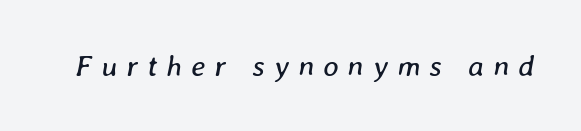
Q: Is the text bold? A: No.
Q: Is the text italic (slanted)? A: Yes, it leans right by about 8 degrees.
Q: Is the text underlined? A: No.
Q: Is the spacing between letters normal or unusually wide? A: Unusually wide.
Q: Width (condensed, normal, or wide)? A: Normal.
Q: Stroke contrast? A: Low.
Q: x-height? A: Medium.
Q: Monospaced? A: No.
